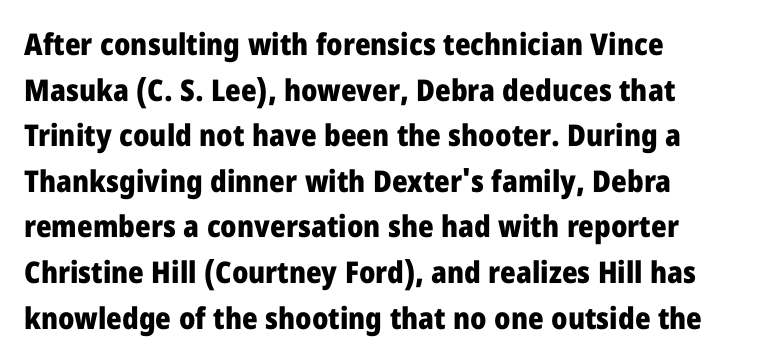
The image shows 30 px heavy, condensed sans-serif type, upright; set normal line spacing (1.52x), normal letter spacing, not underlined; low stroke contrast and a large x-height.
